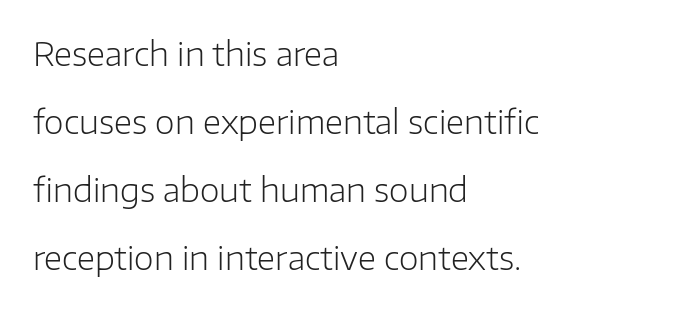
{"serif": "no", "italic": "no", "bold": "no", "weight": "light", "width": "normal", "stroke_contrast": "low", "x_height": "medium", "monospaced": "no", "underline": "no", "align": "left", "line_spacing": "loose", "line_spacing_ratio": 2.12, "letter_spacing": "normal", "letter_spacing_em": 0.0, "glyph_px": 32}
